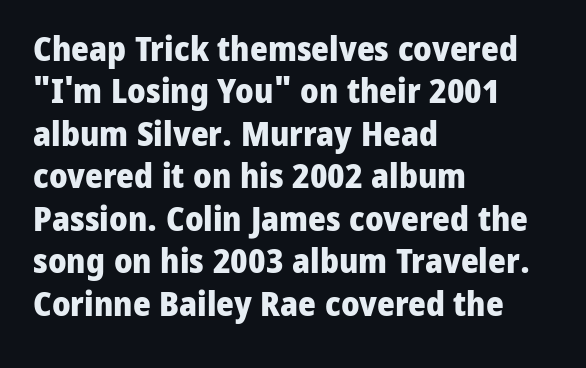
The image shows 34 px heavy sans-serif type, upright; set left-aligned, normal line spacing (1.25x), normal letter spacing, not underlined; low stroke contrast and a medium x-height.
